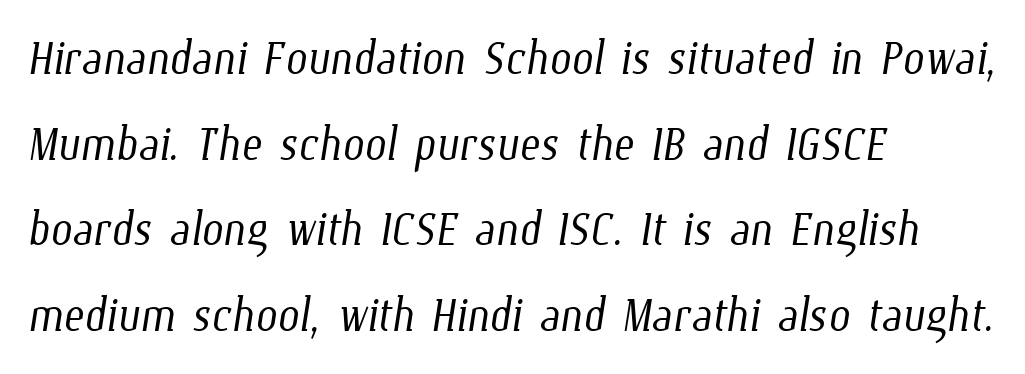
Leading matches the norm, producing a regular column. The string is rendered with underlining switched off. Think of a printed novel: that variable character pitch is what you see here. The font is comparable to plain body text, perhaps lighter. Is the letter spacing exaggerated? No — it looks like the ordinary default.
